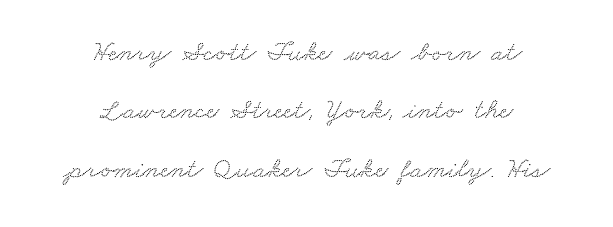
{"serif": "yes", "width": "wide", "stroke_contrast": "low", "x_height": "small", "monospaced": "no", "underline": "no", "align": "center", "line_spacing": "loose", "line_spacing_ratio": 2.01, "letter_spacing": "normal", "letter_spacing_em": 0.0, "glyph_px": 29}
